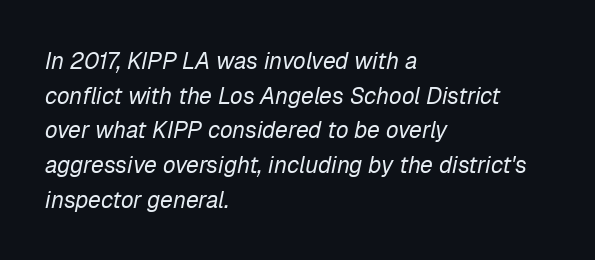
{"italic": "yes", "lean": "right", "slant_degrees": 12, "bold": "no", "underline": "no", "align": "left", "line_spacing": "normal", "line_spacing_ratio": 1.51, "letter_spacing": "normal", "letter_spacing_em": 0.0, "glyph_px": 23}
